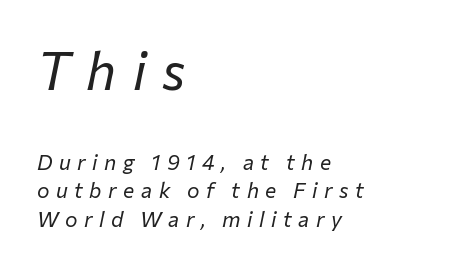
Q: Is the text bold? A: No.
Q: Is the text italic (slanted)? A: Yes, it leans right by about 12 degrees.
Q: Is the text underlined? A: No.
Q: How is the paragraph aligned? A: Left-aligned.
Q: Is the spacing between letters normal or unusually wide? A: Unusually wide.
Q: Is the spacing between lines tight, normal or loose? A: Normal.
Q: Which block of text is set in a larger size, the first (top) or the second (bottom)? A: The first (top) one.
Q: Width (condensed, normal, or wide)? A: Normal.
Q: Stroke contrast? A: Low.
Q: x-height? A: Medium.
Q: Monospaced? A: No.
